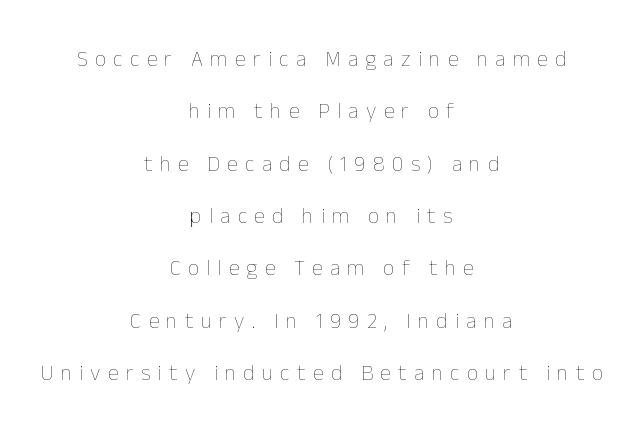
{"italic": "no", "bold": "no", "underline": "no", "align": "center", "line_spacing": "loose", "line_spacing_ratio": 2.38, "letter_spacing": "wide", "letter_spacing_em": 0.33, "glyph_px": 22}
